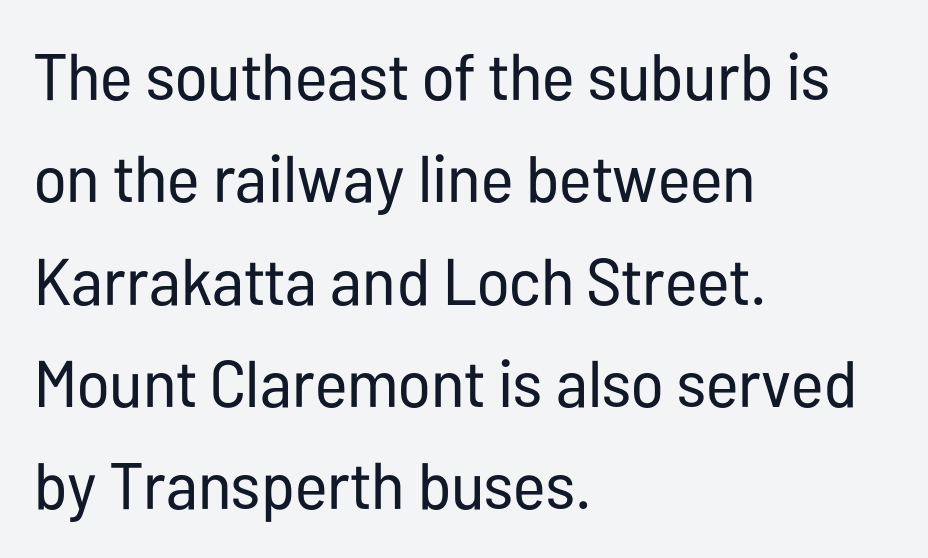
Serif or sans? Sans — the stroke terminals are bare. This block has exactly the height ordinary leading produces. Ordinary non-slanted type is in use. Letters have the restrained weight of plain body copy at most. These lines keep a tight, regular rhythm from letter to letter. Visually the block forms a straight wall on the left and a jagged coastline on the right.
